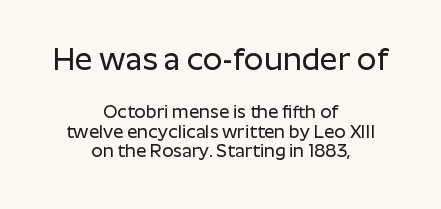
The image shows 31 px sans-serif type, upright; set centered, tight line spacing (1.08x), normal letter spacing, not underlined; the first (top) block is 1.72x larger; low stroke contrast and a medium x-height.
